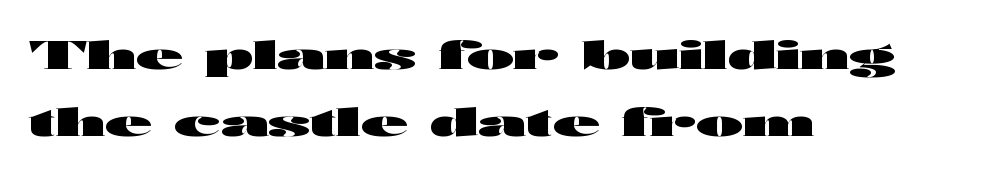
The paragraph has a hard left edge and a soft right edge. It's the straight-up-and-down kind of type. Each word holds together tightly as a unit, with standard inter-letter gaps. Each letter's strokes conclude bluntly, with no projecting serifs. Proportional: the letters do not fall into vertical columns.
